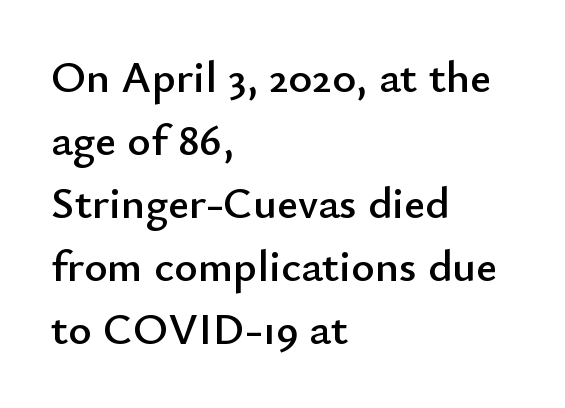
The image shows 45 px sans-serif type, upright; set left-aligned, normal line spacing (1.4x), normal letter spacing, not underlined; low stroke contrast and a small x-height.
